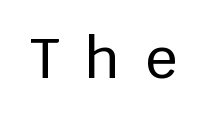
The typography opts for an upright posture over an oblique one. Quick note: underline off. Are there feet on the stems? There aren't — it's a sans. Honestly, the letter spacing is so wide it's the main thing you notice. Each letter keeps its own natural width here, so spacing adapts to shape.
